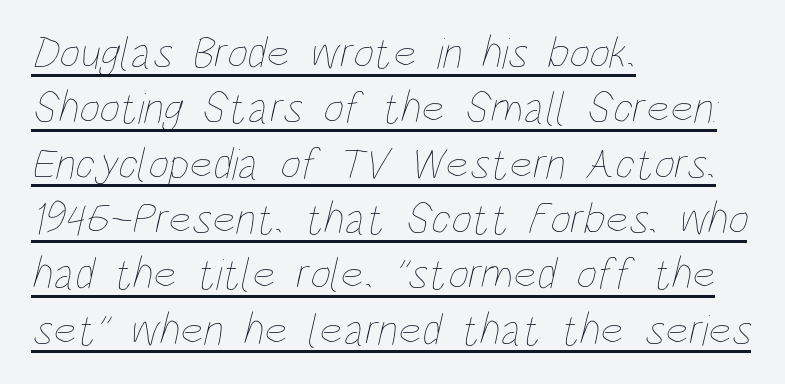
Q: Is the text bold? A: No.
Q: Is the text underlined? A: Yes.
Q: How is the paragraph aligned? A: Left-aligned.
Q: Is the spacing between letters normal or unusually wide? A: Normal.
Q: Width (condensed, normal, or wide)? A: Condensed.
Q: Stroke contrast? A: Low.
Q: x-height? A: Large.
Q: Monospaced? A: No.
